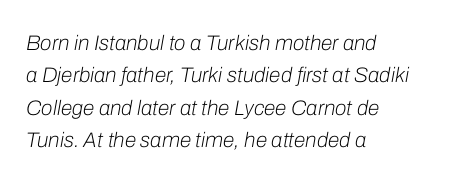
The image shows 21 px text type, italic (leaning right); set left-aligned, normal line spacing (1.54x), normal letter spacing, not underlined.
